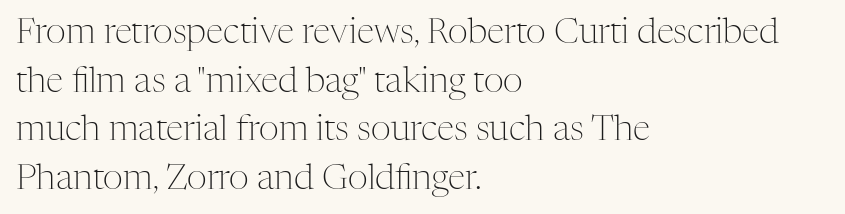
{"serif": "yes", "italic": "no", "bold": "no", "weight": "light", "width": "normal", "stroke_contrast": "medium", "x_height": "medium", "monospaced": "no", "underline": "no", "align": "left", "line_spacing": "normal", "line_spacing_ratio": 1.39, "letter_spacing": "normal", "letter_spacing_em": 0.0, "glyph_px": 35}
